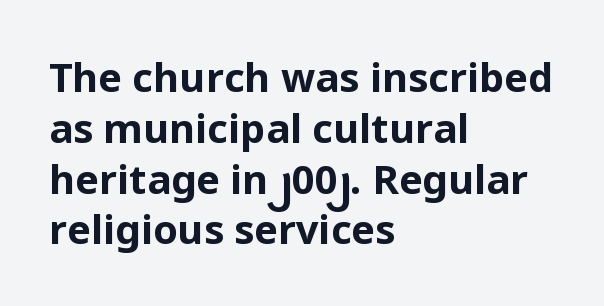
{"serif": "no", "italic": "no", "bold": "yes", "weight": "bold", "width": "normal", "stroke_contrast": "low", "x_height": "medium", "monospaced": "no", "underline": "no", "align": "left", "line_spacing": "normal", "line_spacing_ratio": 1.27, "letter_spacing": "normal", "letter_spacing_em": 0.0, "glyph_px": 40}
